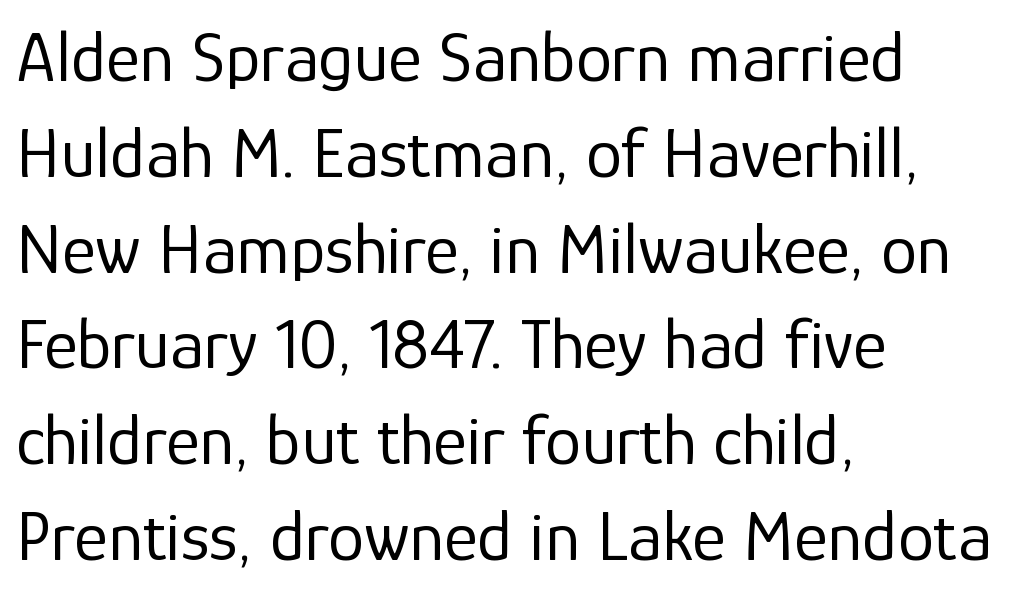
{"serif": "no", "italic": "no", "bold": "no", "weight": "regular", "width": "normal", "stroke_contrast": "low", "x_height": "medium", "monospaced": "no", "underline": "no", "align": "left", "line_spacing": "normal", "line_spacing_ratio": 1.33, "letter_spacing": "normal", "letter_spacing_em": 0.0, "glyph_px": 72}
